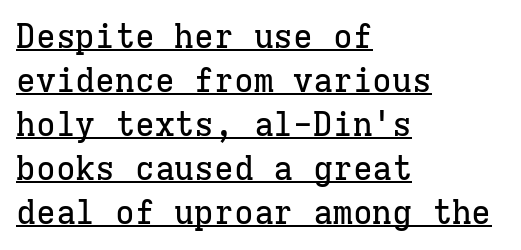
A roman cut, with each character standing at attention. Standard letterfit; no display-style spreading of the glyphs. The paragraph has a hard left edge and a soft right edge. Students, observe: this is what conventionally led text looks like. Regarding serifs, this sample has them. These lines are rendered in a fixed-pitch font.
